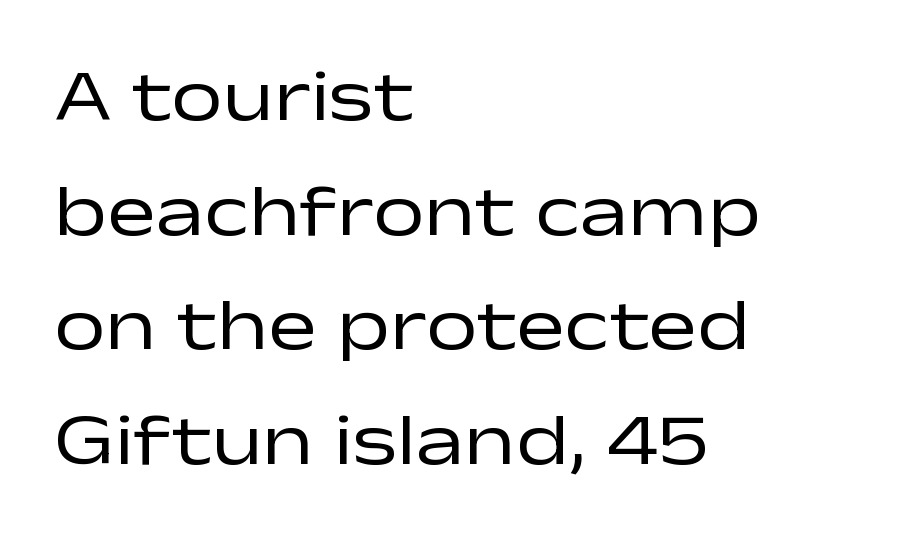
Q: Is the text bold? A: No.
Q: Is the text italic (slanted)? A: No, it is upright.
Q: Is the typeface a serif or a sans-serif typeface? A: Sans-serif.
Q: Is the text underlined? A: No.
Q: How is the paragraph aligned? A: Left-aligned.
Q: Is the spacing between letters normal or unusually wide? A: Normal.
Q: Is the spacing between lines tight, normal or loose? A: Normal.
Q: Width (condensed, normal, or wide)? A: Wide.
Q: Stroke contrast? A: Low.
Q: x-height? A: Medium.
Q: Monospaced? A: No.
